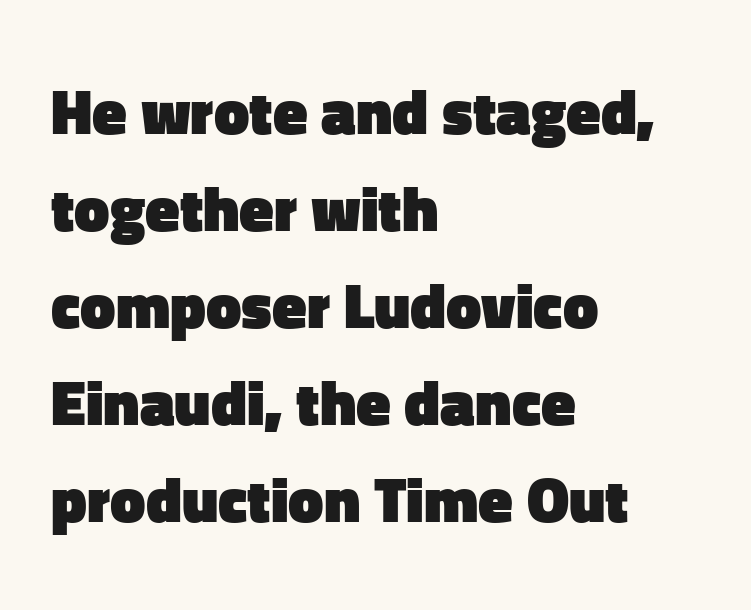
The image shows 63 px heavy sans-serif type, upright; set left-aligned, normal line spacing (1.54x), normal letter spacing, not underlined; low stroke contrast and a medium x-height.
